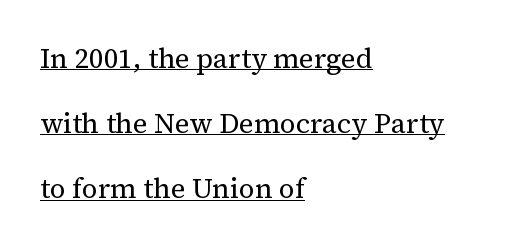
The tracking reads as untouched default to a designer's eye. This reads as an unemphasized weight, regular at the heaviest. This is the regular roman posture of the typeface. The line-height multiplier appears high, well above default.
